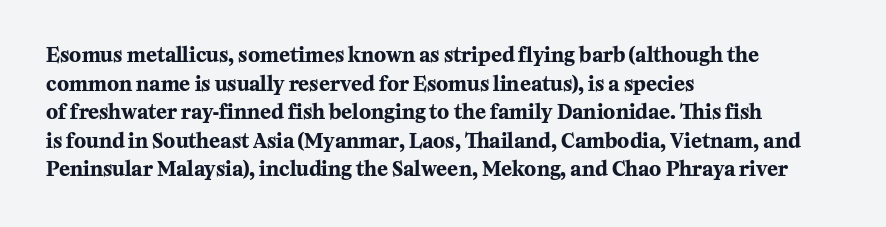
The image shows 20 px bold type, upright; set left-aligned, normal line spacing (1.43x), normal letter spacing, not underlined.
